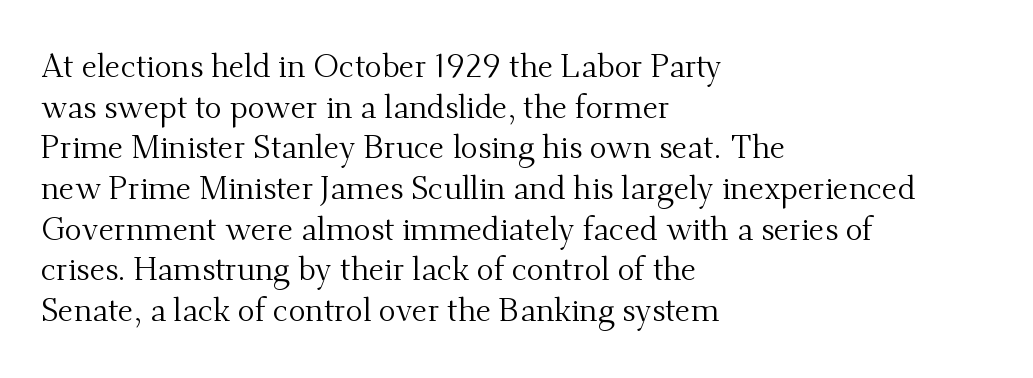
The image shows 32 px regular-weight serif type, upright; set left-aligned, normal line spacing (1.27x), normal letter spacing, not underlined; medium stroke contrast and a small x-height.
